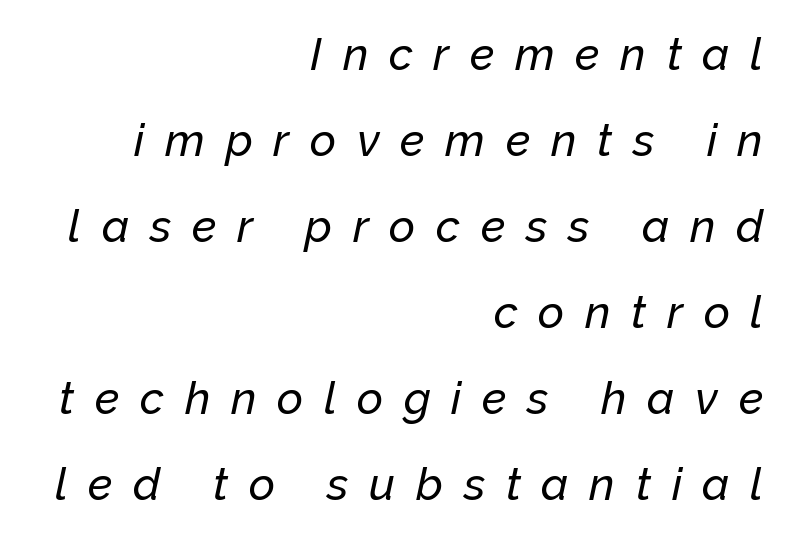
{"italic": "yes", "lean": "right", "slant_degrees": 12, "width": "normal", "stroke_contrast": "low", "x_height": "medium", "monospaced": "no", "underline": "no", "align": "right", "line_spacing": "loose", "line_spacing_ratio": 1.91, "letter_spacing": "wide", "letter_spacing_em": 0.46, "glyph_px": 45}
